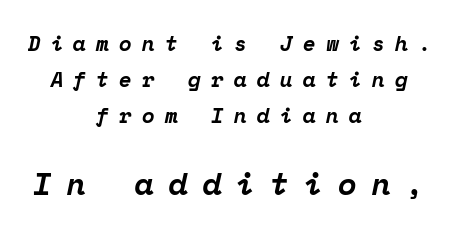
{"serif": "yes", "italic": "yes", "lean": "right", "slant_degrees": 12, "bold": "yes", "weight": "bold", "width": "normal", "stroke_contrast": "low", "x_height": "medium", "monospaced": "yes", "underline": "no", "align": "center", "line_spacing_ratio": 1.72, "letter_spacing": "wide", "letter_spacing_em": 0.48, "larger_block": "second", "size_ratio": 1.48, "glyph_px": 31}
